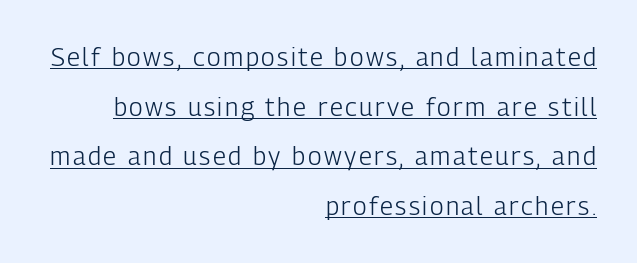
Vertically, the passage feels expansive, rows floating well apart. A quiet, ordinary-to-light weight characterises the typeface. Descenders here cross a horizontal rule under the line. Leftover space on each line is placed entirely before the opening word. The font's upright variant was chosen for this text.
